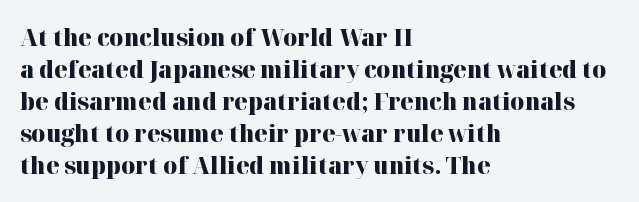
{"italic": "no", "bold": "yes", "underline": "no", "align": "left", "line_spacing": "normal", "line_spacing_ratio": 1.33, "letter_spacing": "normal", "letter_spacing_em": 0.0, "glyph_px": 24}
